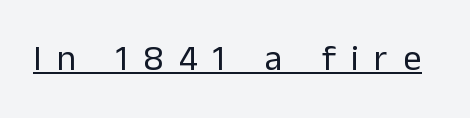
The image shows 36 px regular-weight sans-serif type, upright; set unusually wide letter spacing (+0.43 em), underlined; low stroke contrast and a medium x-height.
